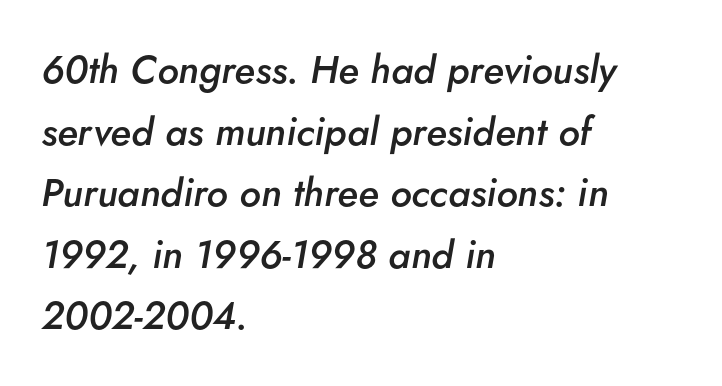
The passage shown has conventional tracking throughout. Notice how the passage keeps a crisp vertical edge on the left only. Compared with an ordinary text face, these strokes are moderately heavier — a semibold. Underline: absent. Designer's note — italics engaged. The letters advance in unequal steps, a hallmark of proportional type.
